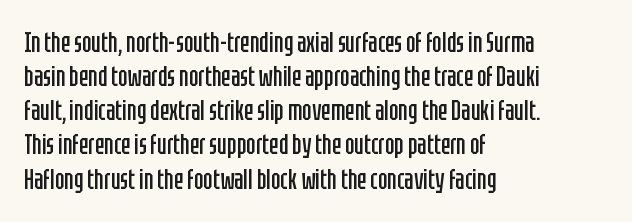
Descenders hang freely into open space. Looks like regular typesetting: each glyph gets only the width it needs. Characters follow at the spacing the type designer built in. Classification — sans serif. The text block is weighted toward the left margin, trailing off unevenly rightward. In terms of posture, this sample is upright.
